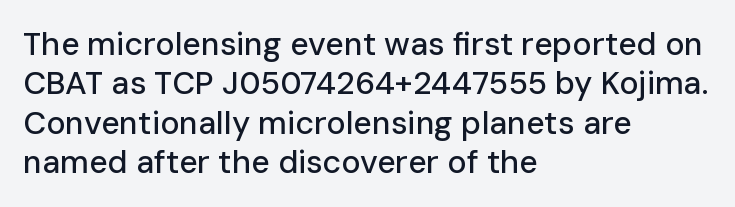
{"serif": "no", "italic": "no", "width": "normal", "stroke_contrast": "low", "x_height": "medium", "monospaced": "no", "underline": "no", "align": "left", "line_spacing_ratio": 1.23, "letter_spacing": "normal", "letter_spacing_em": 0.0, "glyph_px": 32}
